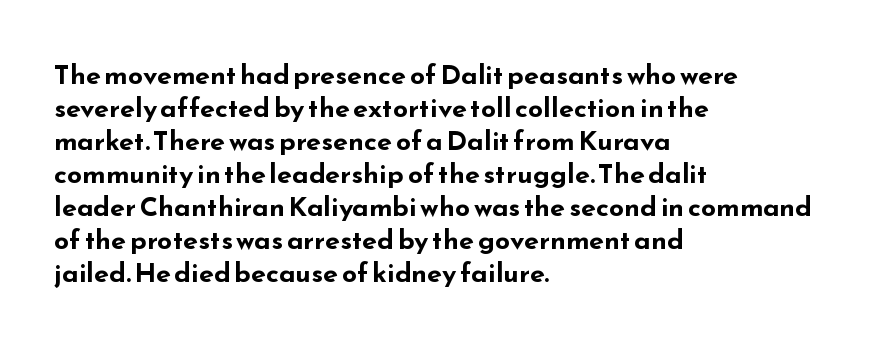
Words float on clear page, feet unadorned. Does the lettering tilt? It doesn't — this is upright. Visually the block forms a straight wall on the left and a jagged coastline on the right. These words are printed bold, with thick strokes throughout. Characters follow at the spacing the type designer built in.
